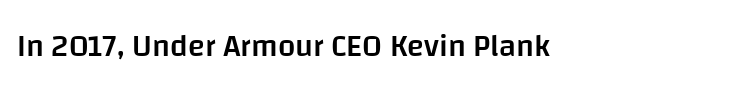
This rendering employs a face without finishing strokes, i.e., a sans-serif. Every character sits straight up, as roman type does. The tracking reads as untouched default to a designer's eye. The foot of each line stays bare and open. A bit beefed up — I'd call it semibold rather than bold. Varying glyph widths throughout — classic text-font behaviour.
